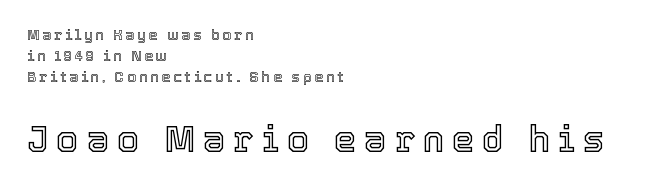
Q: Is the text italic (slanted)? A: No, it is upright.
Q: Is the text underlined? A: No.
Q: How is the paragraph aligned? A: Left-aligned.
Q: Is the spacing between letters normal or unusually wide? A: Unusually wide.
Q: Is the spacing between lines tight, normal or loose? A: Normal.
Q: Which block of text is set in a larger size, the first (top) or the second (bottom)? A: The second (bottom) one.
Q: Width (condensed, normal, or wide)? A: Normal.
Q: x-height? A: Medium.
Q: Monospaced? A: No.
